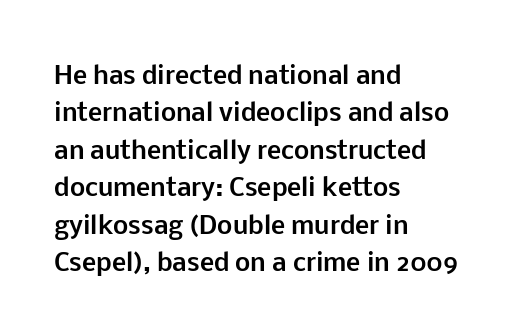
Underline: absent. Strokes here are thick enough to call this a true bold. This block has exactly the height ordinary leading produces. Standard letterfit; no display-style spreading of the glyphs. The lines are quadded left.
